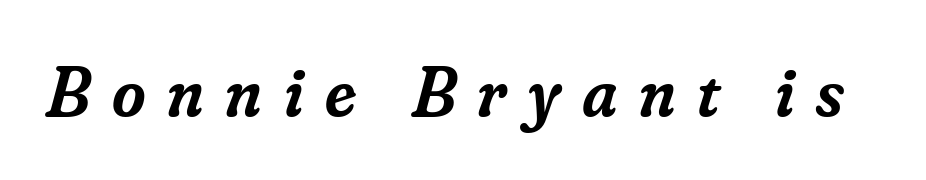
Q: Is the text bold? A: Semi-bold.
Q: Is the text italic (slanted)? A: Yes, it leans right by about 16 degrees.
Q: Is the typeface a serif or a sans-serif typeface? A: Serif.
Q: Is the text underlined? A: No.
Q: Is the spacing between letters normal or unusually wide? A: Unusually wide.
Q: Width (condensed, normal, or wide)? A: Normal.
Q: Stroke contrast? A: Low.
Q: x-height? A: Small.
Q: Monospaced? A: No.
